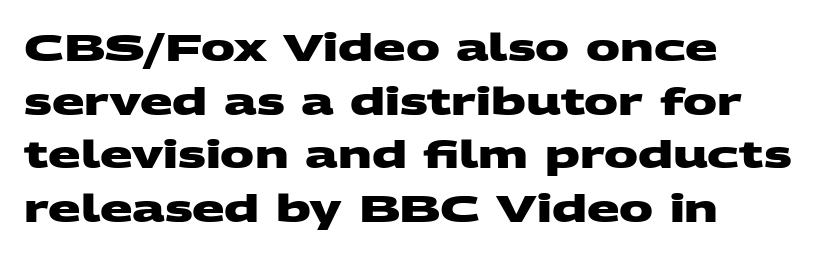
The line texture is even and compact thanks to regular tracking. The block of text has a typical density, with ordinary space between rows. These lines are rendered in a variable-pitch font. Summary of weight: heavy, a full bold. Layout note: lines flush left. The passage shown is not underscored anywhere.
